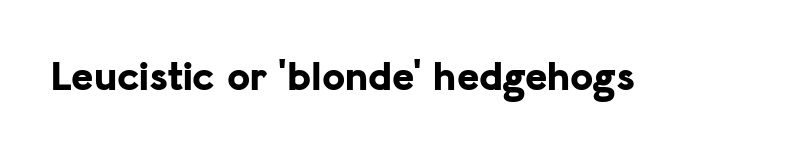
Q: Is the text bold? A: Yes.
Q: Is the text italic (slanted)? A: No, it is upright.
Q: Is the typeface a serif or a sans-serif typeface? A: Sans-serif.
Q: Is the text underlined? A: No.
Q: Is the spacing between letters normal or unusually wide? A: Normal.
Q: Width (condensed, normal, or wide)? A: Normal.
Q: Stroke contrast? A: Low.
Q: x-height? A: Medium.
Q: Monospaced? A: No.
